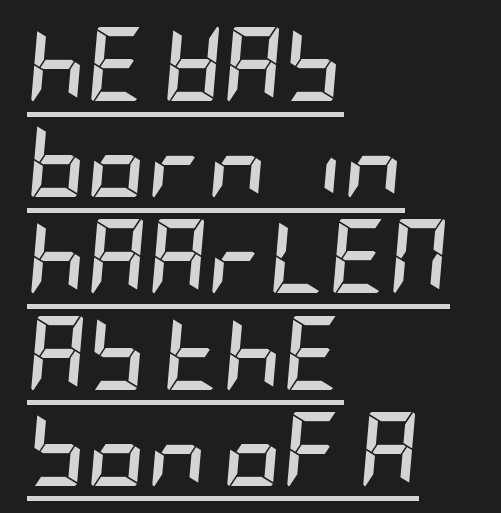
The image shows 74 px semibold, condensed type, italic (leaning right); set left-aligned, normal line spacing (1.3x), normal letter spacing, underlined; low stroke contrast and a large x-height.
